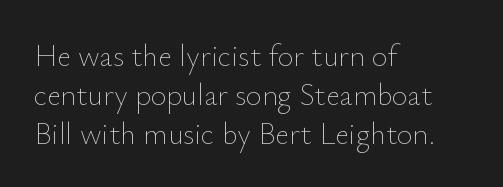
Q: Is the text bold? A: No.
Q: Is the text italic (slanted)? A: No, it is upright.
Q: Is the text underlined? A: No.
Q: How is the paragraph aligned? A: Left-aligned.
Q: Is the spacing between letters normal or unusually wide? A: Normal.
Q: Is the spacing between lines tight, normal or loose? A: Normal.
Q: Width (condensed, normal, or wide)? A: Normal.
Q: Stroke contrast? A: Low.
Q: x-height? A: Small.
Q: Monospaced? A: No.
